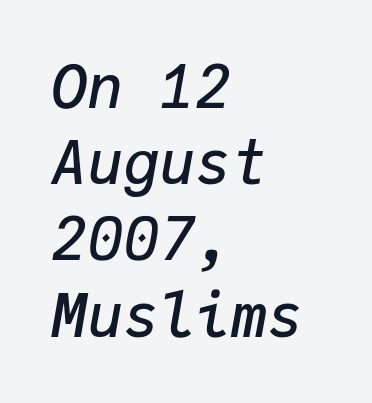
Spacing verdict: monospaced, one width for all characters. I'd describe the lettering as semibold — firm but not a full bold. This sample uses an oblique cut, with every glyph tilted off the vertical. A bare baseline throughout the passage.
